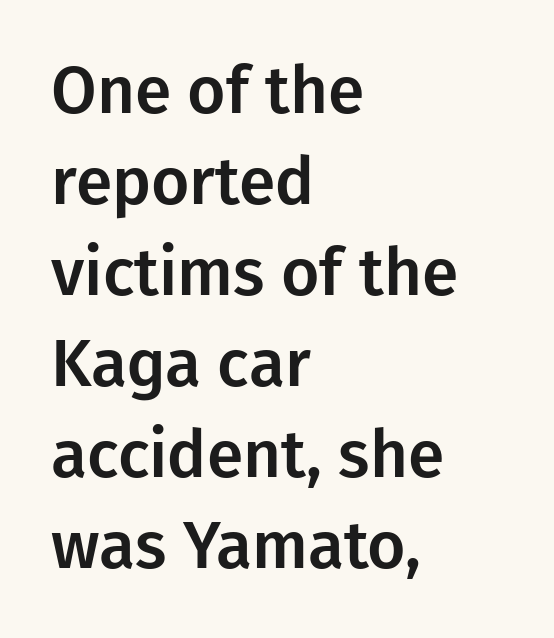
A clean baseline with only descenders dipping below it. Each letter's strokes conclude bluntly, with no projecting serifs. Is this a fixed-width face? No — the glyphs have proportional, varying widths. Tracking value appears to be zero — textbook default spacing. Horizontal bands of white between lines are of average thickness. Where is the straight margin? On the left.
